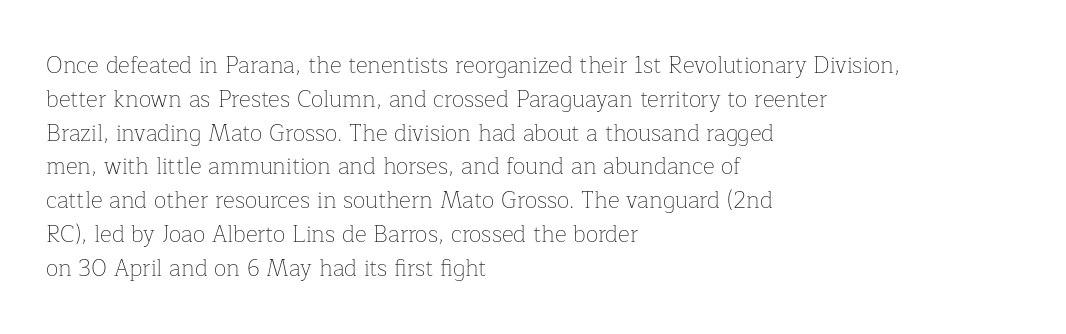
Just letters on the line, the space beneath them empty. Evenly set lines give the paragraph a standard silhouette. Heft: none added — not bold. Notice how the passage keeps a crisp vertical edge on the left only. No extra tracking has been applied to these lines. A roman cut, with each character standing at attention.
